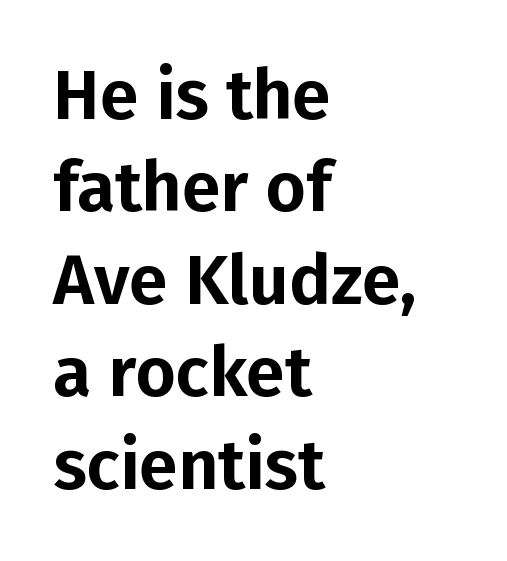
The image shows 70 px sans-serif type, upright; set left-aligned, normal line spacing (1.32x), normal letter spacing, not underlined; low stroke contrast and a medium x-height.
